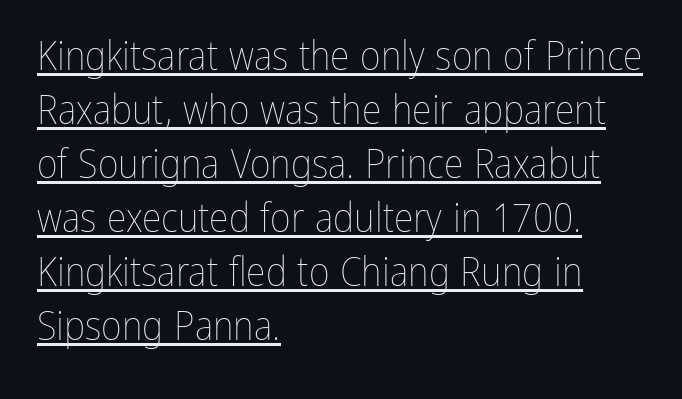
Does the lettering tilt? It doesn't — this is upright. Standard letterfit; no display-style spreading of the glyphs. Compared with a typical body face, this is equally light or lighter still. Does the leading feel generous? No, just average. Descenders here cross a horizontal rule under the line.
